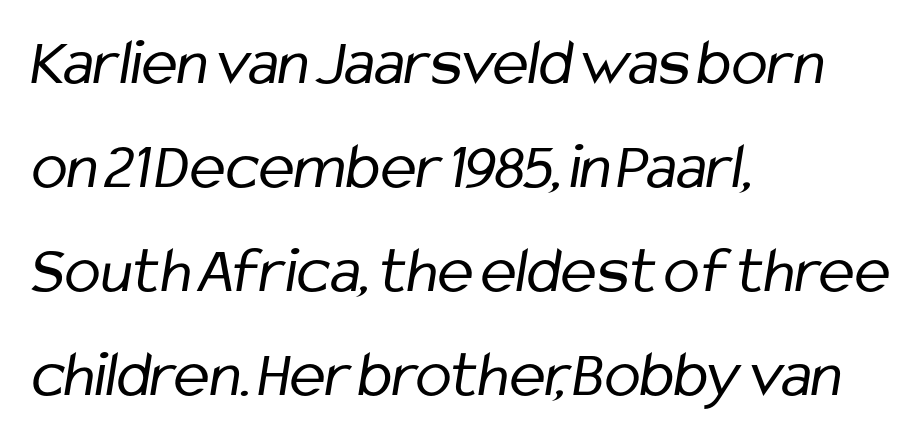
The image shows 67 px regular-weight, condensed sans-serif type; set left-aligned, normal line spacing (1.55x), normal letter spacing, not underlined; low stroke contrast and a medium x-height.
